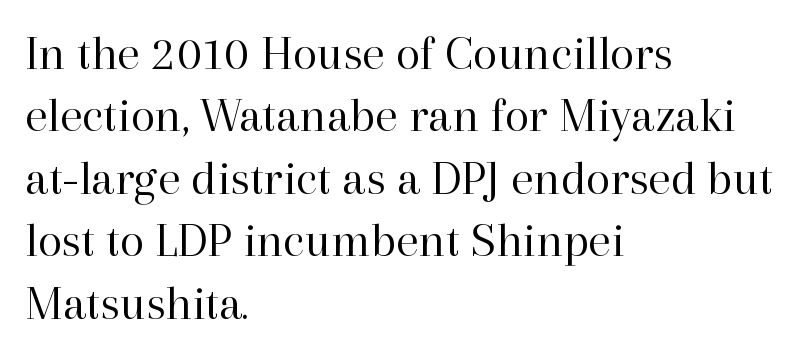
The paragraph has a hard left edge and a soft right edge. Little horizontal feet cap the strokes, marking this as serif type. Nobody touched the tracking dial on this one. The strip under each line holds only bare page.
